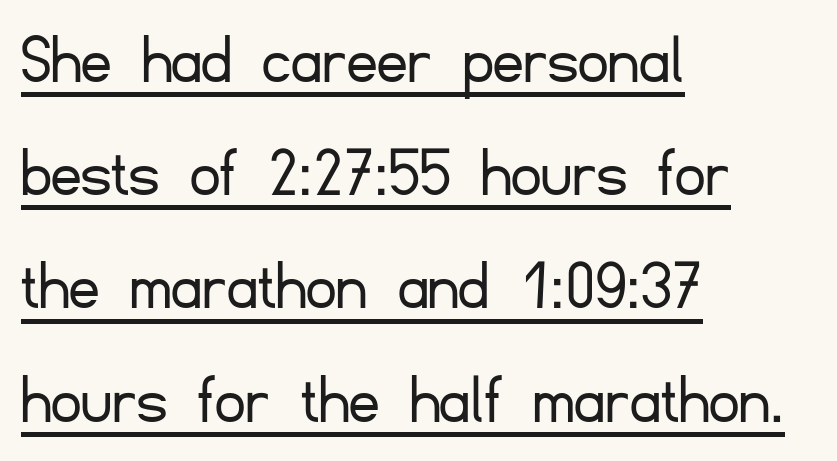
{"serif": "no", "italic": "no", "bold": "no", "weight": "light", "width": "normal", "stroke_contrast": "low", "x_height": "small", "monospaced": "no", "underline": "yes", "align": "left", "line_spacing": "normal", "line_spacing_ratio": 1.53, "letter_spacing": "normal", "letter_spacing_em": 0.0, "glyph_px": 74}
